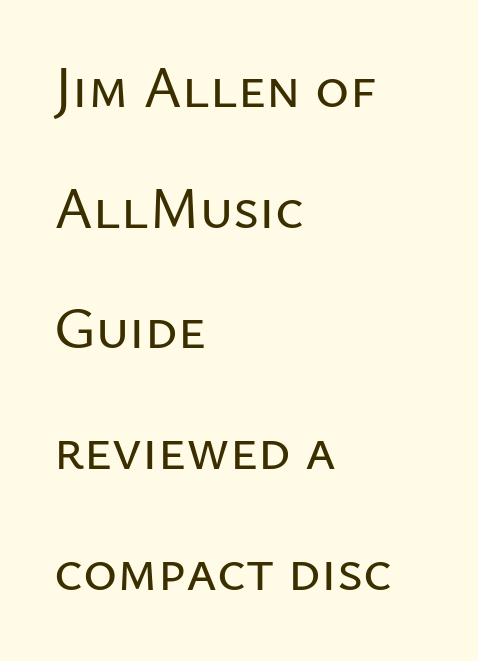
The image shows 58 px sans-serif type, upright; set left-aligned, loose line spacing (2.08x), normal letter spacing, not underlined; low stroke contrast and a medium x-height.
